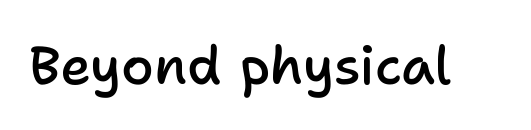
Q: Is the text bold? A: Semi-bold.
Q: Is the text italic (slanted)? A: No, it is upright.
Q: Is the typeface a serif or a sans-serif typeface? A: Sans-serif.
Q: Is the text underlined? A: No.
Q: Is the spacing between letters normal or unusually wide? A: Normal.
Q: Width (condensed, normal, or wide)? A: Normal.
Q: Stroke contrast? A: Low.
Q: x-height? A: Medium.
Q: Monospaced? A: No.
